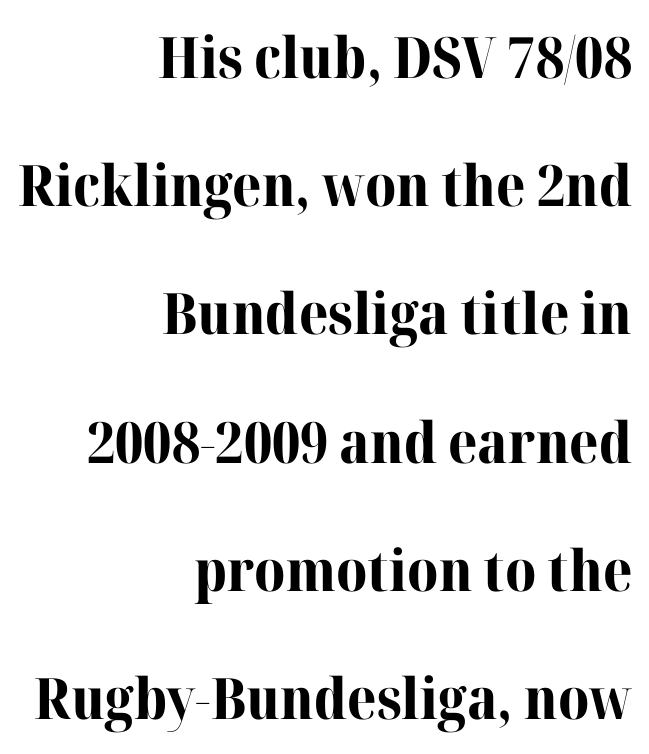
Q: Is the text bold? A: Yes.
Q: Is the text italic (slanted)? A: No, it is upright.
Q: Is the typeface a serif or a sans-serif typeface? A: Serif.
Q: Is the text underlined? A: No.
Q: How is the paragraph aligned? A: Right-aligned.
Q: Is the spacing between letters normal or unusually wide? A: Normal.
Q: Is the spacing between lines tight, normal or loose? A: Loose.
Q: Width (condensed, normal, or wide)? A: Normal.
Q: Stroke contrast? A: High.
Q: x-height? A: Medium.
Q: Monospaced? A: No.
